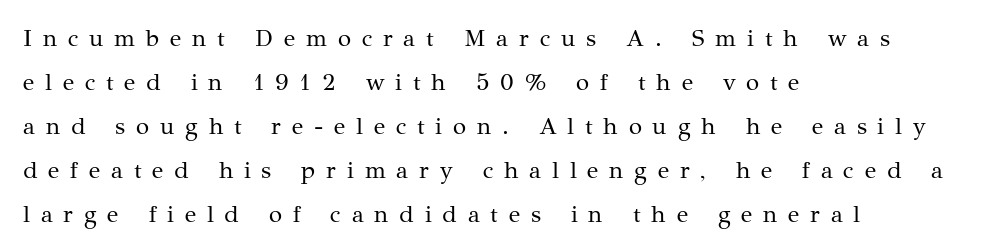
{"italic": "no", "bold": "no", "underline": "no", "align": "left", "line_spacing_ratio": 1.83, "letter_spacing": "wide", "letter_spacing_em": 0.45, "glyph_px": 24}
